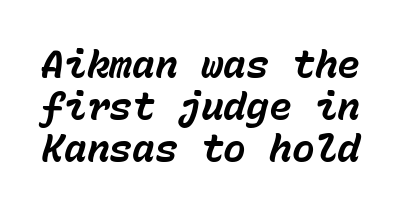
Very little white space separates one row of letters from the next. The horizontal fit of the characters is conventional and even. Rendered with sloped, italic letterforms. Decoration check: the copy has no underline. What weight is shown? A full bold with thick strokes. Fixed-width glyphs throughout — classic coding-font behaviour.
